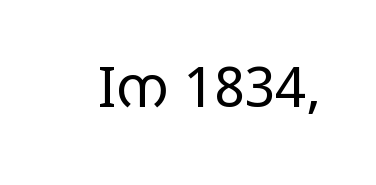
Q: Is the text bold? A: No.
Q: Is the text italic (slanted)? A: No, it is upright.
Q: Is the typeface a serif or a sans-serif typeface? A: Sans-serif.
Q: Is the text underlined? A: No.
Q: Is the spacing between letters normal or unusually wide? A: Normal.
Q: Width (condensed, normal, or wide)? A: Wide.
Q: Stroke contrast? A: Low.
Q: x-height? A: Large.
Q: Monospaced? A: No.
